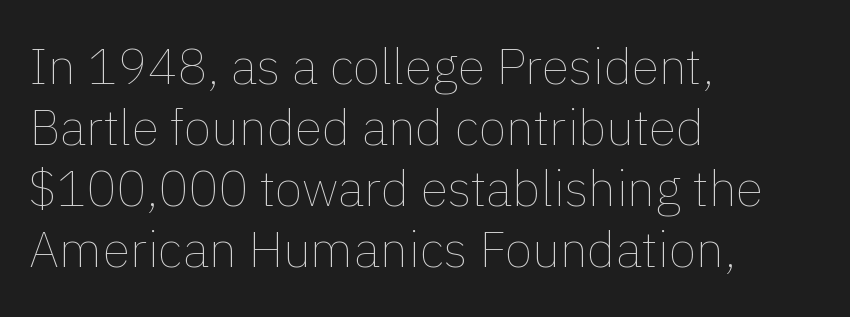
The image shows 50 px thin type, upright; set left-aligned, line spacing 1.22x, normal letter spacing, not underlined; low stroke contrast and a medium x-height.
